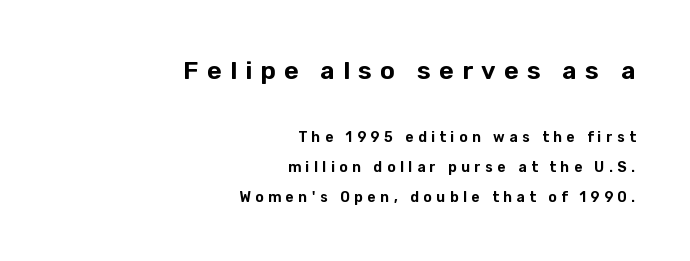
The passage shown begins with its larger block and ends with its smaller one. Does extra space separate the letters? Yes, quite a lot of it. The passage is arranged like a letterhead date or caption credit — flush right. Nobody drew a line under any word here.
